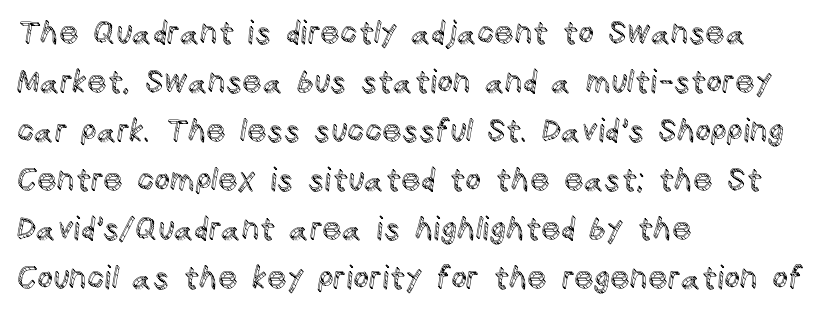
The passage shown stacks its lines at a standard gap. This sample has the flowing, uneven cadence of proportional lettering. The setting favours the left margin, as ordinary paragraphs usually do. The line texture is even and compact thanks to regular tracking.
